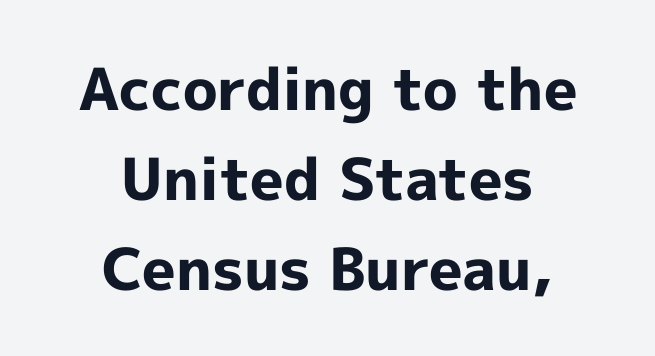
Q: Is the text bold? A: Yes.
Q: Is the text italic (slanted)? A: No, it is upright.
Q: Is the typeface a serif or a sans-serif typeface? A: Sans-serif.
Q: Is the text underlined? A: No.
Q: How is the paragraph aligned? A: Centered.
Q: Is the spacing between letters normal or unusually wide? A: Normal.
Q: Is the spacing between lines tight, normal or loose? A: Normal.
Q: Width (condensed, normal, or wide)? A: Normal.
Q: x-height? A: Medium.
Q: Monospaced? A: No.
